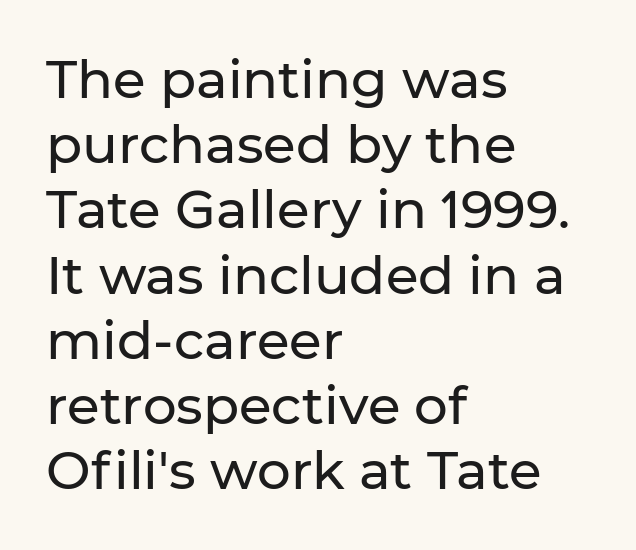
Q: Is the text italic (slanted)? A: No, it is upright.
Q: Is the typeface a serif or a sans-serif typeface? A: Sans-serif.
Q: Is the text underlined? A: No.
Q: How is the paragraph aligned? A: Left-aligned.
Q: Is the spacing between letters normal or unusually wide? A: Normal.
Q: Width (condensed, normal, or wide)? A: Normal.
Q: Stroke contrast? A: Low.
Q: x-height? A: Medium.
Q: Monospaced? A: No.
